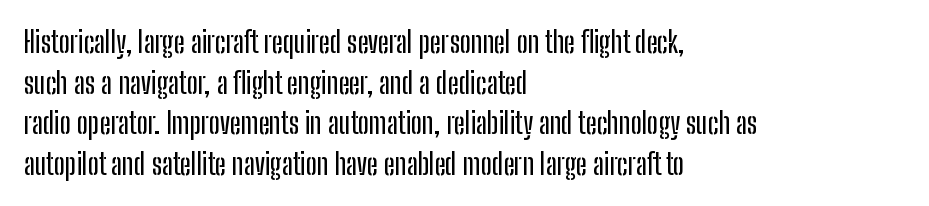
{"serif": "no", "italic": "no", "width": "condensed", "stroke_contrast": "low", "x_height": "medium", "monospaced": "no", "underline": "no", "align": "left", "line_spacing": "normal", "line_spacing_ratio": 1.4, "letter_spacing": "normal", "letter_spacing_em": 0.0, "glyph_px": 29}
